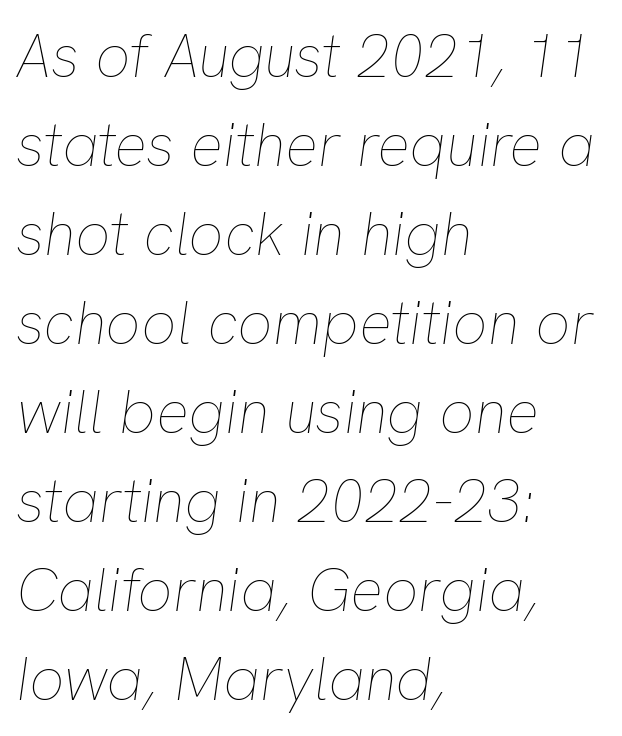
What's the leading like? Ordinary, nothing unusual. Spacing between characters is what you'd get straight out of the box. The weight tops out at a normal text grade. Only glyphs here, with clear space below each row. Italic: yes, the glyphs are oblique. Horizontal alignment here is leftward, the default for most running prose.
